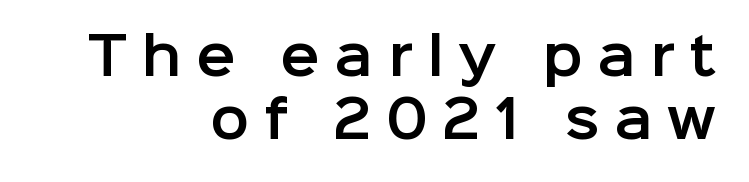
Grotesque or geometric, the face here clearly has no serifs. The baseline area is clear. Is there any slant? The stems are plumb. Is this a fixed-width face? No — the glyphs have proportional, varying widths. Every row of glyphs terminates at an identical x-position on the right. The type is letterspaced generously, with wide tracking.
